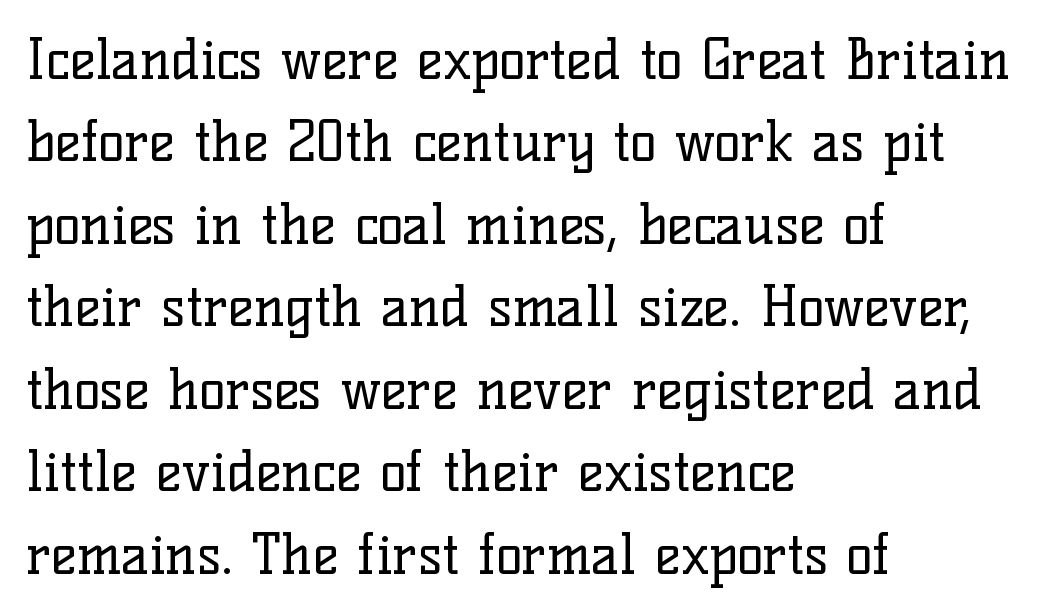
{"serif": "yes", "italic": "no", "bold": "no", "weight": "regular", "width": "normal", "stroke_contrast": "low", "x_height": "medium", "monospaced": "no", "underline": "no", "align": "left", "line_spacing": "normal", "line_spacing_ratio": 1.5, "letter_spacing": "normal", "letter_spacing_em": 0.0, "glyph_px": 55}
